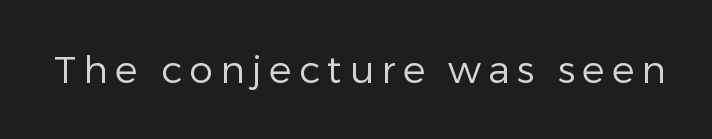
Anything drawn beneath the words? Only blank space. Stroke thickness stays within the range of a standard reading face or lighter. Does the type have serifs? No, each stem ends abruptly. Each letter keeps its own natural width here, so spacing adapts to shape. The letters stand upright; this is a roman face.
